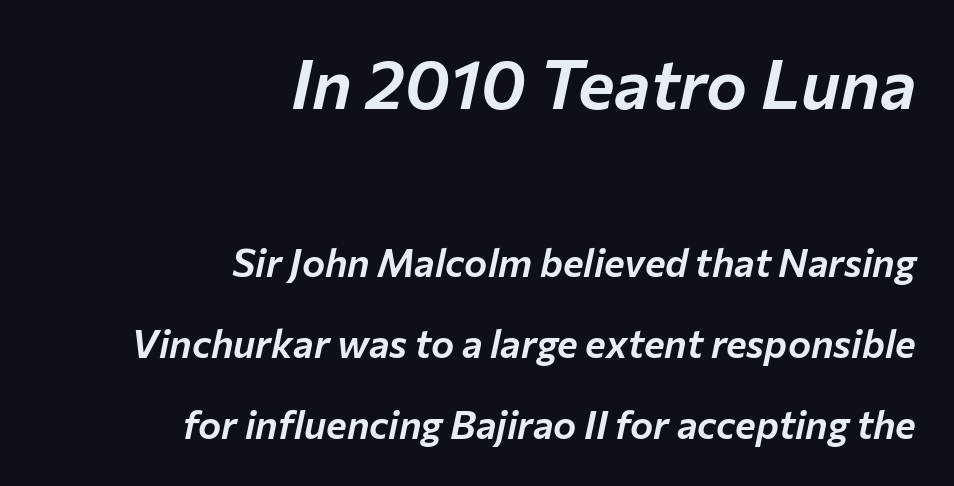
The image shows 69 px text type, italic (leaning right); set right-aligned, loose line spacing (2.08x), normal letter spacing, not underlined; the first (top) block is 1.77x larger; low stroke contrast and a medium x-height.
